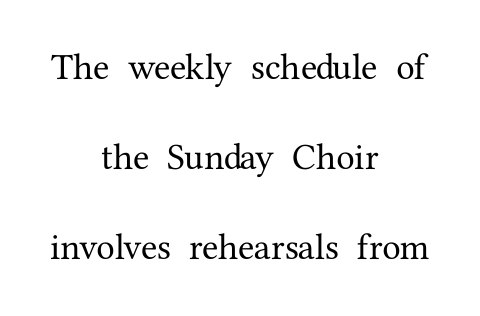
The image shows 37 px serif type, upright; set centered, loose line spacing (2.43x), normal letter spacing, not underlined; medium stroke contrast and a medium x-height.
